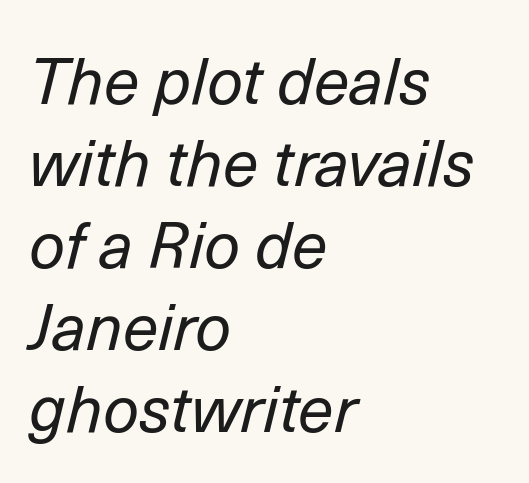
The weight tops out at a normal text grade. The rag falls on the right side of this text block. The face used here is proportionally spaced, like ordinary book or web type. Nothing unusual about the tracking: characters are spaced as the font intends.
